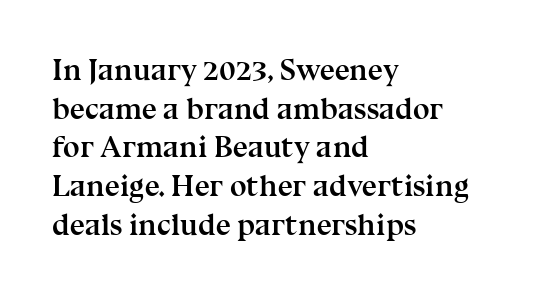
Q: Is the text bold? A: Yes.
Q: Is the text italic (slanted)? A: No, it is upright.
Q: Is the typeface a serif or a sans-serif typeface? A: Serif.
Q: Is the text underlined? A: No.
Q: How is the paragraph aligned? A: Left-aligned.
Q: Is the spacing between letters normal or unusually wide? A: Normal.
Q: Is the spacing between lines tight, normal or loose? A: Normal.
Q: Width (condensed, normal, or wide)? A: Normal.
Q: Stroke contrast? A: Medium.
Q: x-height? A: Medium.
Q: Monospaced? A: No.
